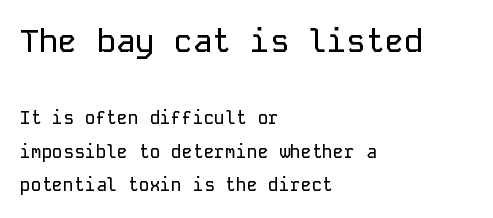
The image shows 32 px sans-serif type, upright, monospaced; set left-aligned, line spacing 1.88x, normal letter spacing, not underlined; the first (top) block is 1.78x larger; low stroke contrast and a medium x-height.
